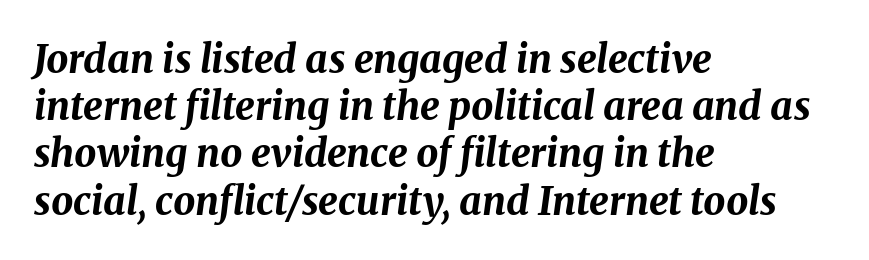
Style check: oblique. Spacing verdict: proportional, widths tailored to each character. In terms of letterspacing, this is plain default setting. In terms of weight, the rendering is a true, heavy bold. The setting favours the left margin, as ordinary paragraphs usually do. The space directly below the letters is spotless.
